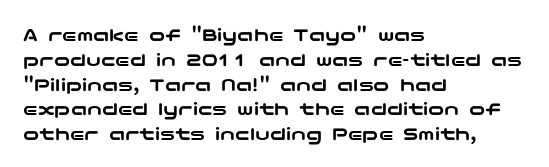
{"italic": "no", "underline": "no", "align": "left", "line_spacing_ratio": 1.24, "letter_spacing": "normal", "letter_spacing_em": 0.0, "glyph_px": 20}
